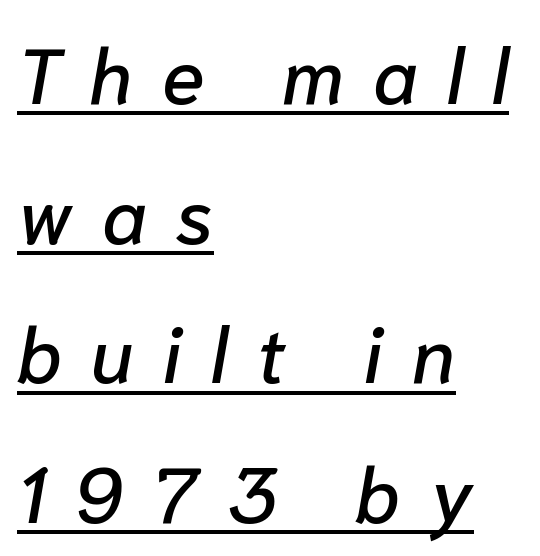
The glyphs are accompanied by a horizontal stroke just below them. The typography opts for an oblique posture over an upright one. Spacing verdict: proportional, widths tailored to each character. Casual observation: everything's shoved over to the left. Substantial extra tracking has been applied to these lines.
